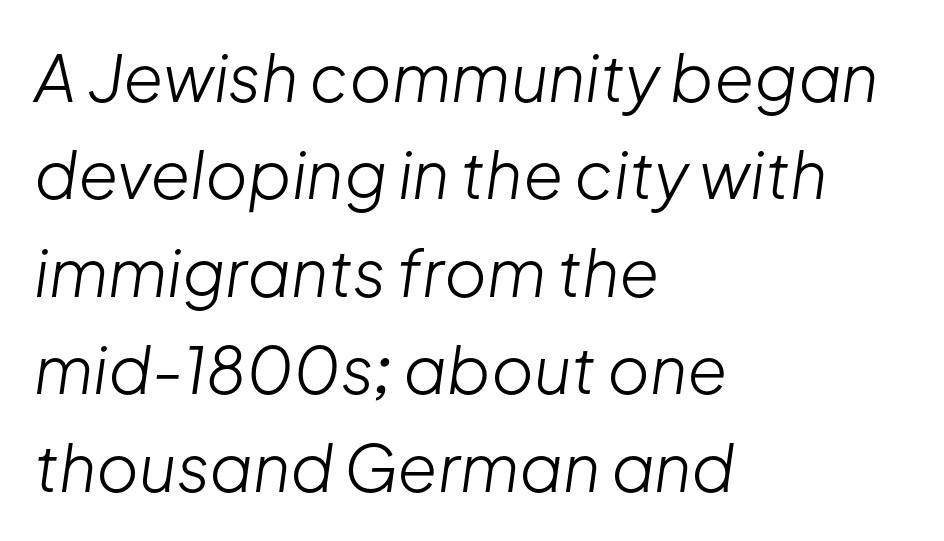
Q: Is the text bold? A: No.
Q: Is the text italic (slanted)? A: Yes, it leans right by about 8 degrees.
Q: Is the text underlined? A: No.
Q: How is the paragraph aligned? A: Left-aligned.
Q: Is the spacing between letters normal or unusually wide? A: Normal.
Q: Is the spacing between lines tight, normal or loose? A: Normal.
Q: Width (condensed, normal, or wide)? A: Normal.
Q: Stroke contrast? A: Low.
Q: x-height? A: Medium.
Q: Monospaced? A: No.
